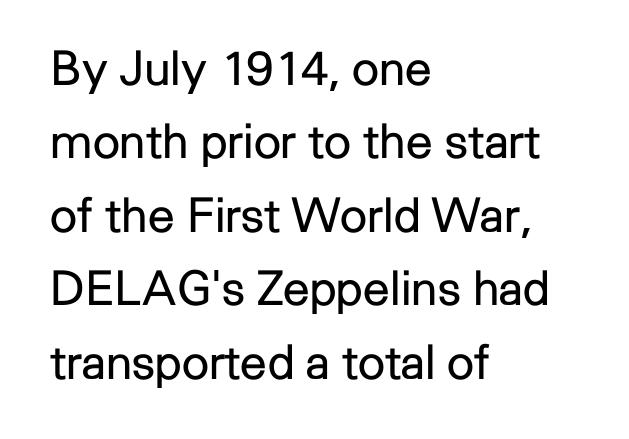
The image shows 48 px regular-weight sans-serif type, upright; set left-aligned, normal line spacing (1.53x), normal letter spacing, not underlined; low stroke contrast and a medium x-height.
